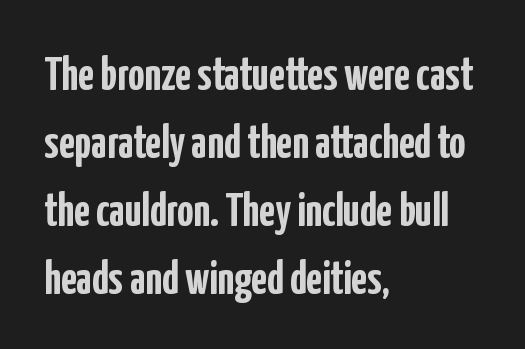
The typography opts for an upright posture over an oblique one. A clean baseline with only descenders dipping below it. Here the designer chose a conventional face with non-uniform glyph widths. This rendering employs a face without finishing strokes, i.e., a sans-serif.
